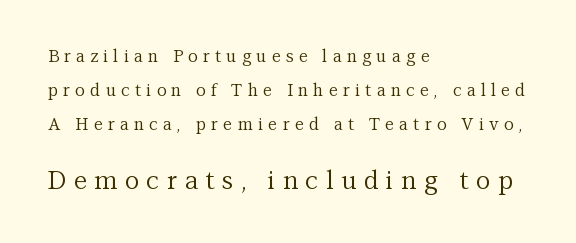
The space between consecutive lines is lavish. Just letters on the line, the space beneath them empty. Tracking here is generous; glyphs stand well apart from one another. These two chunks differ in scale, with the bottom chunk taking the larger measure. Designer's note — italics off, roman on. In CSS terms this would be text-align: left.
